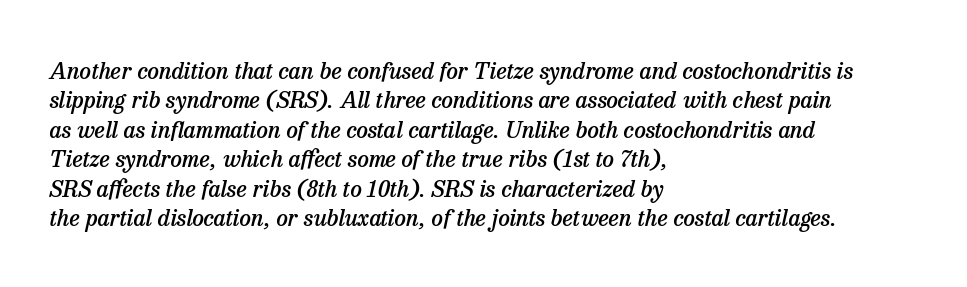
{"italic": "yes", "lean": "right", "slant_degrees": 13, "bold": "semi", "underline": "no", "align": "left", "line_spacing": "normal", "line_spacing_ratio": 1.28, "letter_spacing": "normal", "letter_spacing_em": 0.0, "glyph_px": 23}
